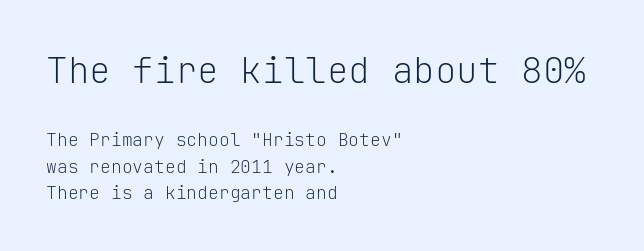
The image shows 36 px light sans-serif type, upright, monospaced; set left-aligned, normal line spacing (1.46x), normal letter spacing, not underlined; the first (top) block is 2.0x larger; low stroke contrast and a medium x-height.
